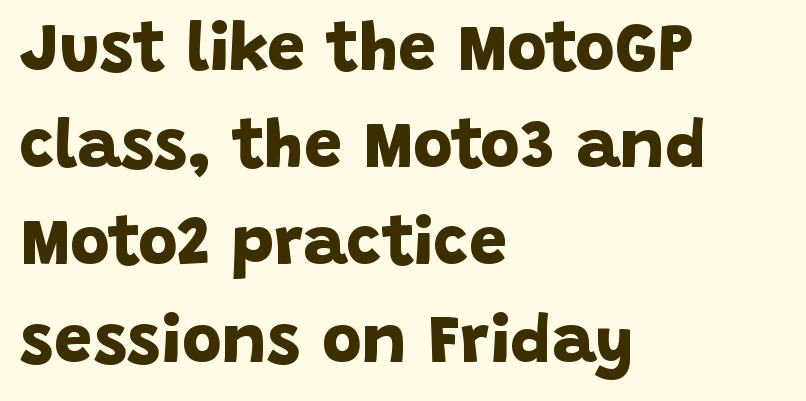
Q: Is the text bold? A: Yes.
Q: Is the typeface a serif or a sans-serif typeface? A: Sans-serif.
Q: Is the text underlined? A: No.
Q: How is the paragraph aligned? A: Left-aligned.
Q: Is the spacing between letters normal or unusually wide? A: Normal.
Q: Is the spacing between lines tight, normal or loose? A: Normal.
Q: Width (condensed, normal, or wide)? A: Normal.
Q: Stroke contrast? A: Low.
Q: x-height? A: Large.
Q: Monospaced? A: No.
